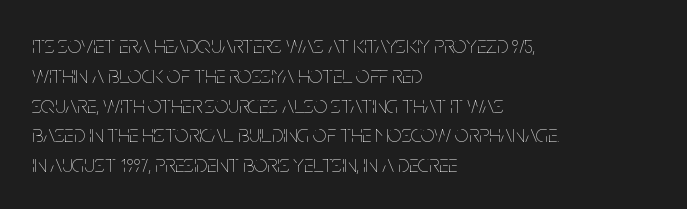
If you drew a line through each stem, it would be perfectly vertical. Tracking value appears to be zero — textbook default spacing. The rag falls on the right side of this text block. The face looks like a standard text weight, possibly lighter. The string is rendered with underlining switched off.
